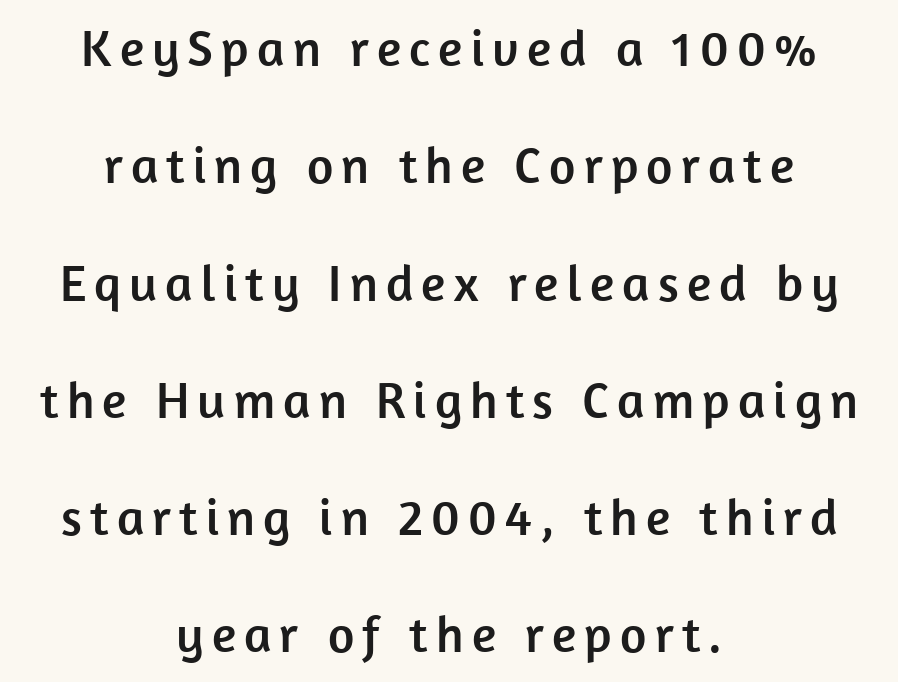
The passage shown is typed in a proportional face where columns would drift. Casual observation: everything's sitting right in the middle. Is there much room between lines? Yes — plenty of vertical air separates them. Beneath every word, the page is bare. Examine the stroke ends and you'll find no serifs. You can tell it's not italic because the verticals are truly vertical.
